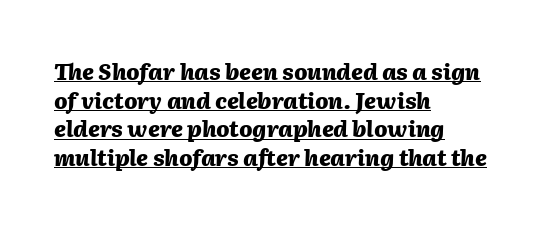
Q: Is the text bold? A: Yes.
Q: Is the text italic (slanted)? A: Yes, it leans right by about 2 degrees.
Q: Is the text underlined? A: Yes.
Q: How is the paragraph aligned? A: Left-aligned.
Q: Is the spacing between letters normal or unusually wide? A: Normal.
Q: Is the spacing between lines tight, normal or loose? A: Normal.
